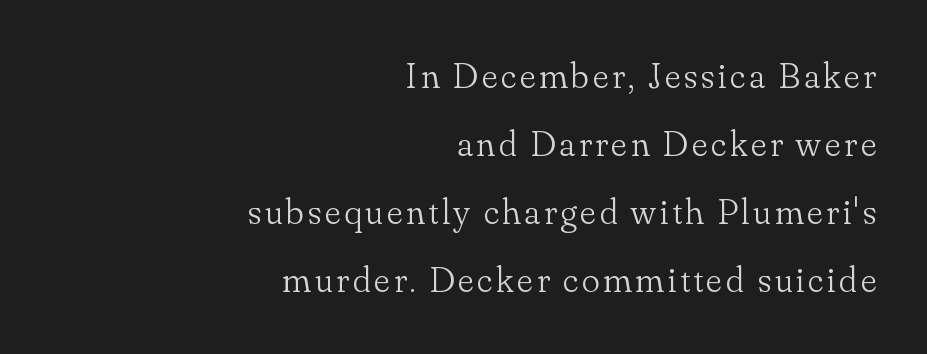
{"serif": "yes", "italic": "no", "bold": "no", "weight": "light", "width": "normal", "stroke_contrast": "low", "x_height": "small", "monospaced": "no", "underline": "no", "align": "right", "line_spacing_ratio": 1.84, "glyph_px": 37}
